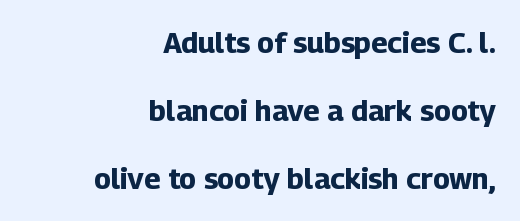
{"serif": "no", "italic": "no", "bold": "yes", "weight": "bold", "width": "normal", "stroke_contrast": "low", "x_height": "medium", "monospaced": "no", "underline": "no", "align": "right", "line_spacing": "loose", "line_spacing_ratio": 2.35, "letter_spacing": "normal", "letter_spacing_em": 0.0, "glyph_px": 29}
